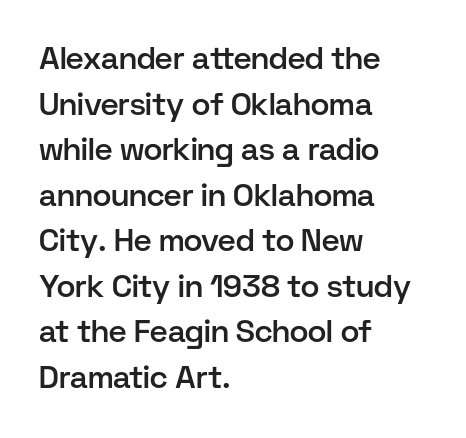
Examine the stroke ends and you'll find no serifs. Typeset ragged right — the left edge is the straight one. Tall strokes in this sample are plumb rather than angled. How would I describe the line gaps? Plain and ordinary. Is this a fixed-width face? No — the glyphs have proportional, varying widths.
